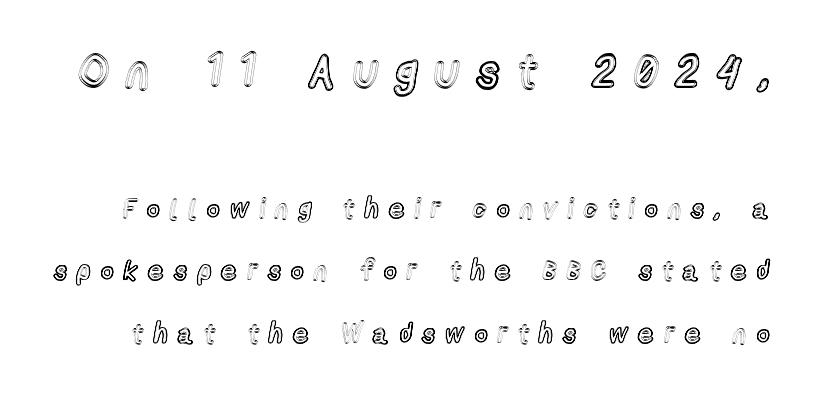
The image shows 47 px condensed type; set loose line spacing (2.32x), unusually wide letter spacing (+0.39 em), not underlined; the first (top) block is 1.74x larger; a medium x-height.
